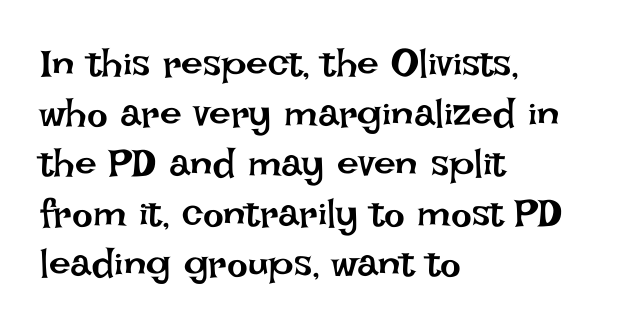
{"italic": "no", "bold": "no", "weight": "regular", "width": "normal", "stroke_contrast": "low", "x_height": "large", "monospaced": "no", "underline": "no", "align": "left", "line_spacing": "normal", "line_spacing_ratio": 1.28, "letter_spacing": "normal", "letter_spacing_em": 0.0, "glyph_px": 39}
